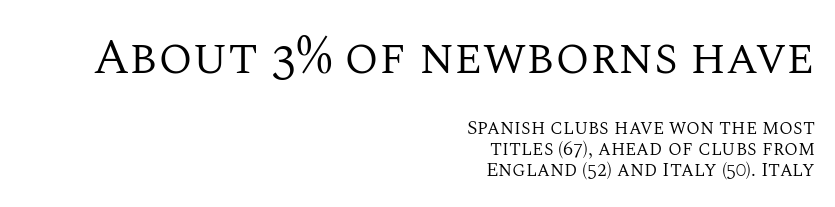
The image shows 50 px regular-weight serif type, upright; set right-aligned, tight line spacing (1.05x), normal letter spacing, not underlined; the first (top) block is 2.5x larger; medium stroke contrast and a large x-height.
